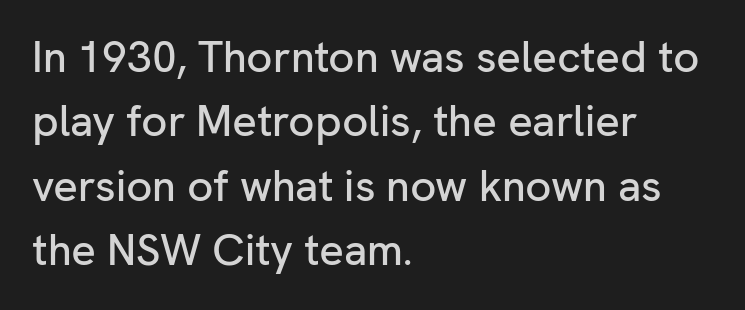
The image shows 43 px sans-serif type, upright; set left-aligned, normal line spacing (1.5x), normal letter spacing, not underlined; low stroke contrast and a medium x-height.
